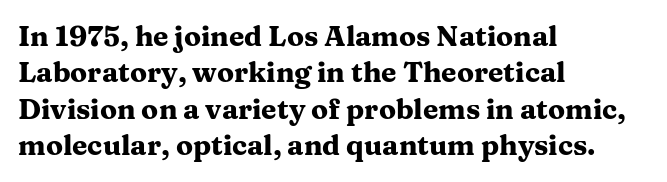
Compared with an ordinary text face, these strokes are far heavier — a full bold. Small tapered or slab feet sit at the stroke ends, so this counts as serif. Plain, unruled lines of type. Caption: multi-line text, flush left, ragged right. The lines sit at an ordinary, default distance from one another. The face used here is proportionally spaced, like ordinary book or web type.
